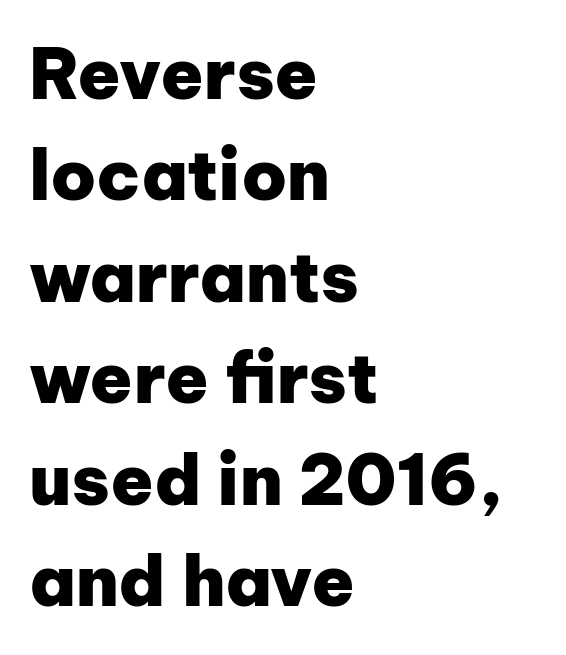
Q: Is the text bold? A: Yes.
Q: Is the text italic (slanted)? A: No, it is upright.
Q: Is the typeface a serif or a sans-serif typeface? A: Sans-serif.
Q: Is the text underlined? A: No.
Q: How is the paragraph aligned? A: Left-aligned.
Q: Is the spacing between letters normal or unusually wide? A: Normal.
Q: Is the spacing between lines tight, normal or loose? A: Normal.
Q: Width (condensed, normal, or wide)? A: Normal.
Q: Stroke contrast? A: Low.
Q: x-height? A: Medium.
Q: Monospaced? A: No.
